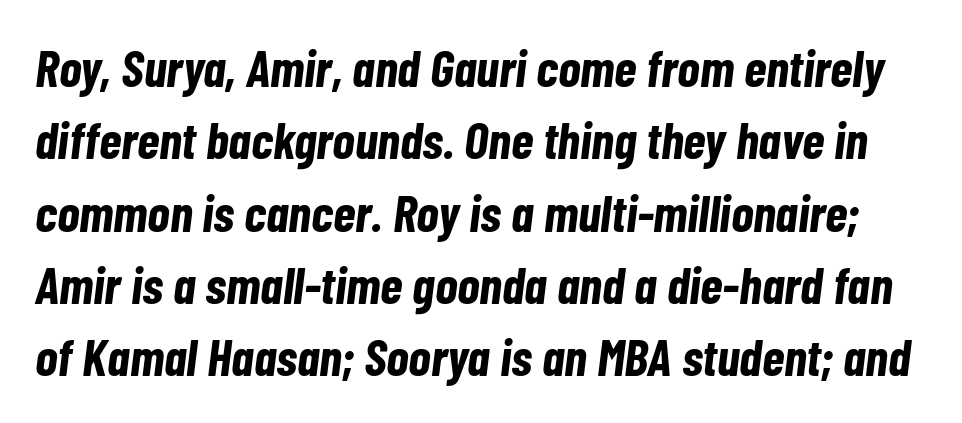
Q: Is the text bold? A: Yes.
Q: Is the text italic (slanted)? A: Yes, it leans right by about 7 degrees.
Q: Is the text underlined? A: No.
Q: Is the spacing between letters normal or unusually wide? A: Normal.
Q: Is the spacing between lines tight, normal or loose? A: Normal.
Q: Width (condensed, normal, or wide)? A: Condensed.
Q: Stroke contrast? A: Low.
Q: x-height? A: Medium.
Q: Monospaced? A: No.
